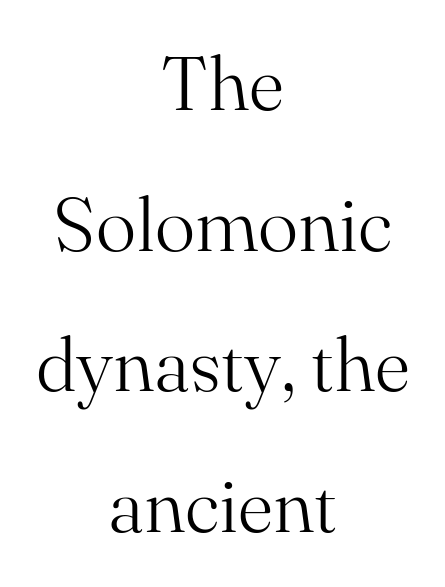
{"serif": "yes", "italic": "no", "bold": "no", "weight": "light", "width": "normal", "stroke_contrast": "medium", "x_height": "small", "monospaced": "no", "underline": "no", "align": "center", "line_spacing_ratio": 1.85, "letter_spacing": "normal", "letter_spacing_em": 0.0, "glyph_px": 76}
